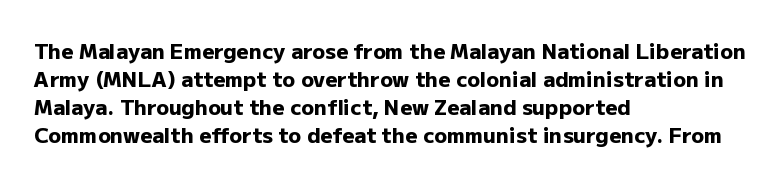
The image shows 21 px bold type, upright; set left-aligned, normal line spacing (1.34x), normal letter spacing, not underlined.
